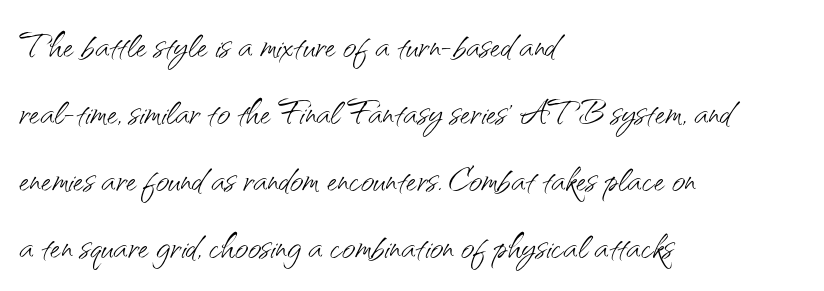
Line starts are locked; line ends wander. Here the designer chose a conventional face with non-uniform glyph widths. The rendering shows plain stroke endings on the letterforms — a sans-serif design.
